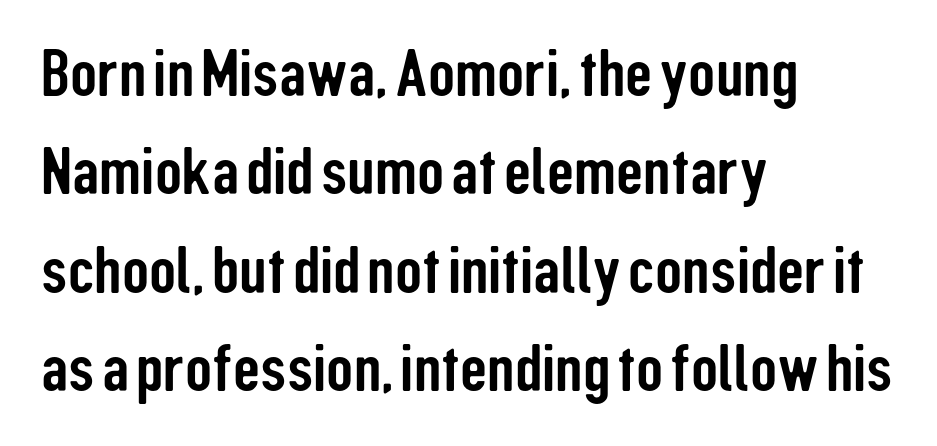
{"serif": "no", "italic": "no", "width": "condensed", "stroke_contrast": "low", "x_height": "medium", "monospaced": "no", "underline": "no", "align": "left", "line_spacing": "normal", "line_spacing_ratio": 1.47, "letter_spacing": "normal", "letter_spacing_em": 0.0, "glyph_px": 67}
